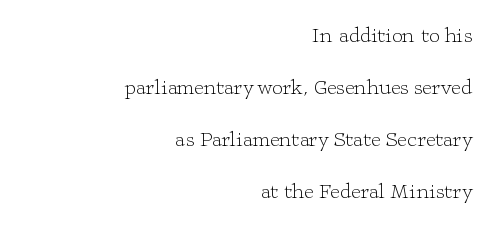
{"italic": "no", "bold": "no", "underline": "no", "align": "right", "line_spacing": "loose", "line_spacing_ratio": 2.48, "letter_spacing": "normal", "letter_spacing_em": 0.0, "glyph_px": 21}
